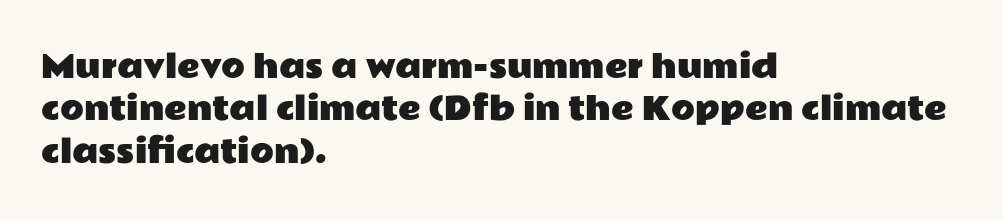
Each letter keeps its own natural width here, so spacing adapts to shape. These lines stack with their left ends in a neat column. Ascenders rise straight up at ninety degrees. Glyph-to-glyph distance matches everyday printed text.
